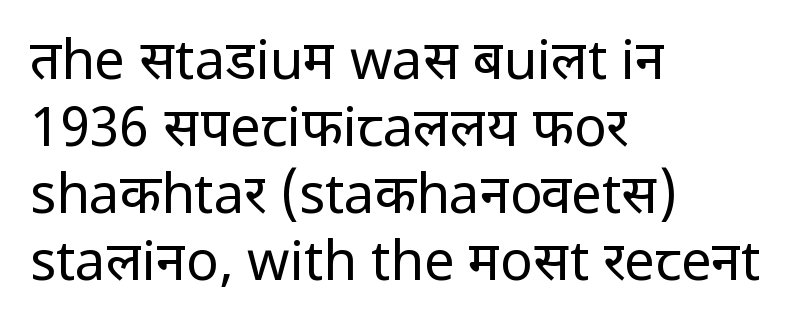
{"serif": "no", "italic": "no", "bold": "no", "weight": "regular", "width": "normal", "stroke_contrast": "low", "x_height": "medium", "monospaced": "no", "underline": "no", "align": "left", "line_spacing_ratio": 1.24, "letter_spacing": "normal", "letter_spacing_em": 0.0, "glyph_px": 54}
